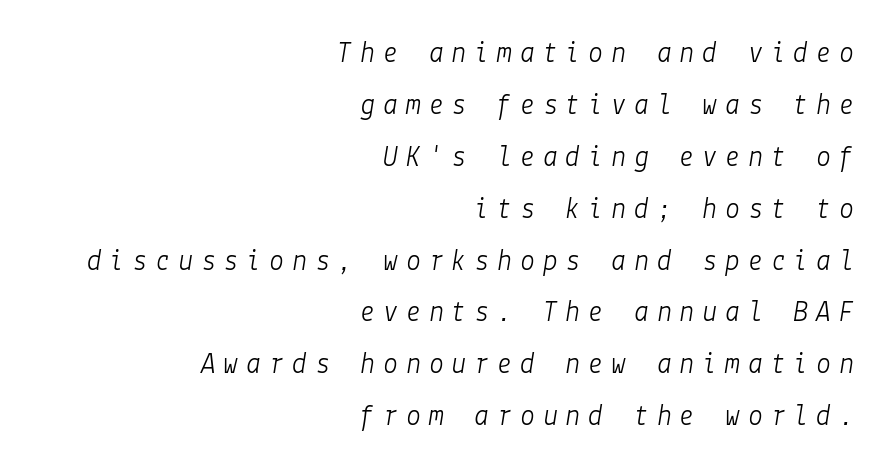
The font's italic variant was chosen for this text. The typesetting does not lean heavy: it is not bold. The space beneath each line is pristine and unruled. Short and long lines alike share a common ending point at right. The tracking jumps out immediately: characters are airy and widely separated.
